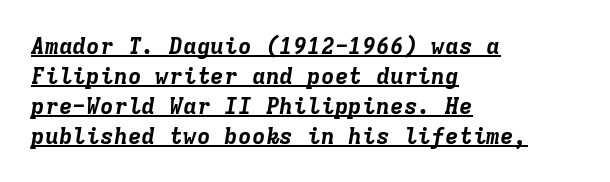
Tracking value appears to be zero — textbook default spacing. This sample keeps an unexceptional amount of space between lines. Underlined type. The text block is weighted toward the left margin, trailing off unevenly rightward.
